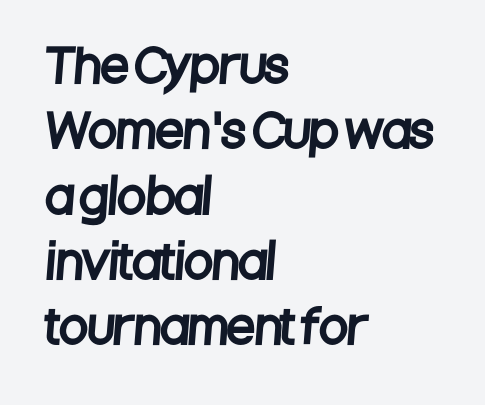
Observe the absence of serifs on each vertical stroke in this sample. Short and long lines alike share a common starting point at left. The specimen omits any rule beneath the text block's lines. Students, note that the glyphs here touch the page at normal intervals. The lines sit at an ordinary, default distance from one another. A typesetter would call this proportional, since set widths differ per character.
